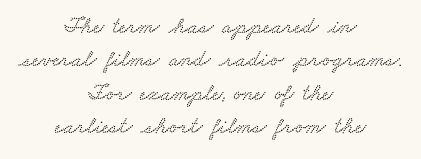
Q: Is the text underlined? A: No.
Q: How is the paragraph aligned? A: Centered.
Q: Is the spacing between letters normal or unusually wide? A: Normal.
Q: Is the spacing between lines tight, normal or loose? A: Normal.
